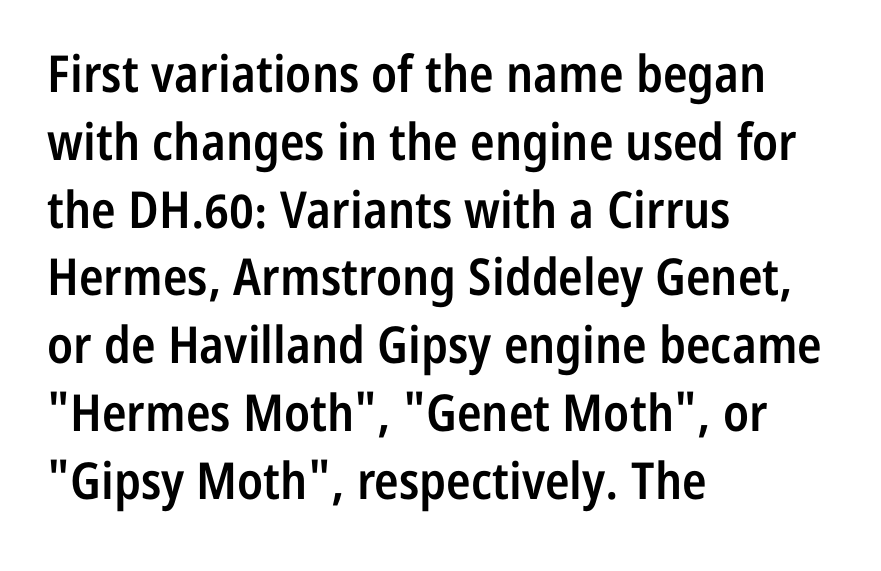
The image shows 51 px semibold, condensed sans-serif type, upright; set left-aligned, normal line spacing (1.33x), normal letter spacing, not underlined; low stroke contrast and a medium x-height.
